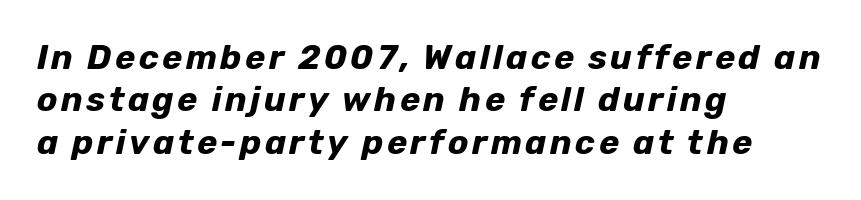
Q: Is the text bold? A: Yes.
Q: Is the text italic (slanted)? A: Yes, it leans right by about 12 degrees.
Q: Is the text underlined? A: No.
Q: How is the paragraph aligned? A: Left-aligned.
Q: Is the spacing between lines tight, normal or loose? A: Normal.
Q: Width (condensed, normal, or wide)? A: Normal.
Q: Stroke contrast? A: Low.
Q: x-height? A: Medium.
Q: Monospaced? A: No.
